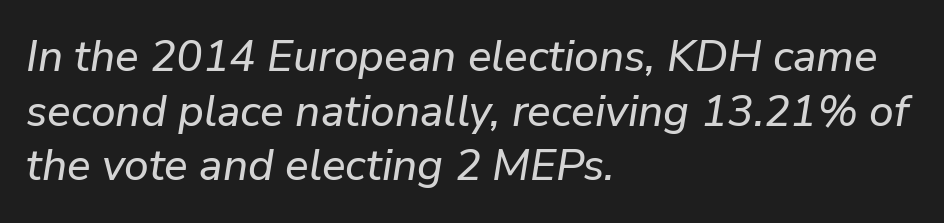
{"italic": "yes", "lean": "right", "slant_degrees": 9, "width": "normal", "stroke_contrast": "low", "x_height": "medium", "monospaced": "no", "underline": "no", "align": "left", "line_spacing_ratio": 1.24, "letter_spacing": "normal", "letter_spacing_em": 0.0, "glyph_px": 44}
